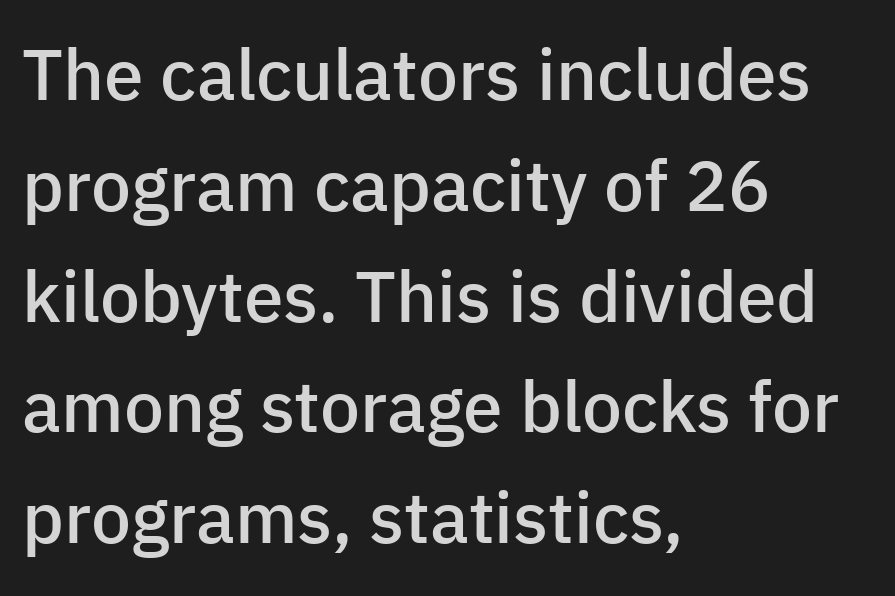
{"serif": "no", "italic": "no", "bold": "semi", "weight": "semibold", "width": "normal", "stroke_contrast": "low", "x_height": "medium", "monospaced": "no", "underline": "no", "align": "left", "line_spacing": "normal", "line_spacing_ratio": 1.56, "letter_spacing": "normal", "letter_spacing_em": 0.0, "glyph_px": 71}
